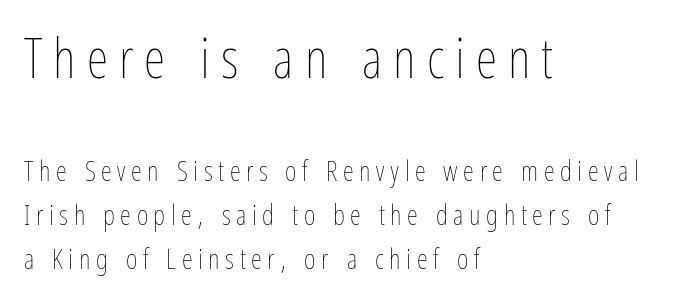
These lines stack with their left ends in a neat column. Substantial extra tracking has been applied to these lines. Size contrast runs from large at the top to small at the bottom. Here the designer chose a conventional face with non-uniform glyph widths. Quick note: underline off.
